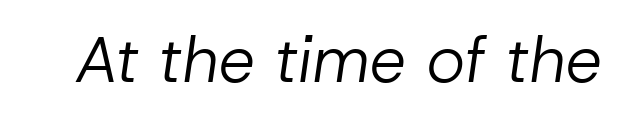
{"italic": "yes", "lean": "right", "slant_degrees": 8, "bold": "no", "weight": "regular", "width": "normal", "stroke_contrast": "low", "x_height": "medium", "monospaced": "no", "underline": "no", "letter_spacing": "normal", "letter_spacing_em": 0.0, "glyph_px": 65}
